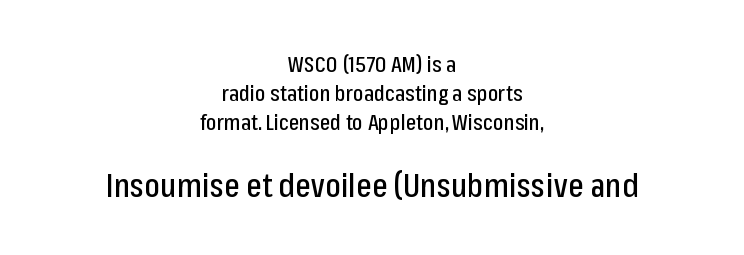
The image shows 33 px condensed sans-serif type, upright; set centered, normal line spacing (1.31x), normal letter spacing, not underlined; the second (bottom) block is 1.5x larger; low stroke contrast and a medium x-height.
